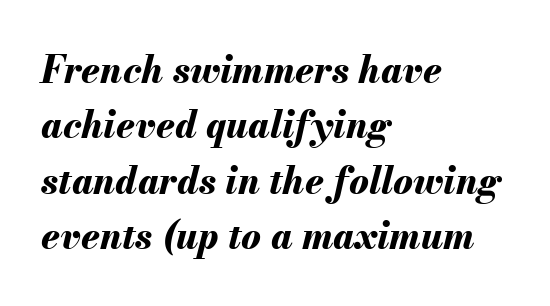
Q: Is the text bold? A: Yes.
Q: Is the text italic (slanted)? A: Yes, it leans right by about 13 degrees.
Q: Is the text underlined? A: No.
Q: How is the paragraph aligned? A: Left-aligned.
Q: Is the spacing between letters normal or unusually wide? A: Normal.
Q: Is the spacing between lines tight, normal or loose? A: Normal.
Q: Width (condensed, normal, or wide)? A: Normal.
Q: Stroke contrast? A: Medium.
Q: x-height? A: Small.
Q: Monospaced? A: No.
